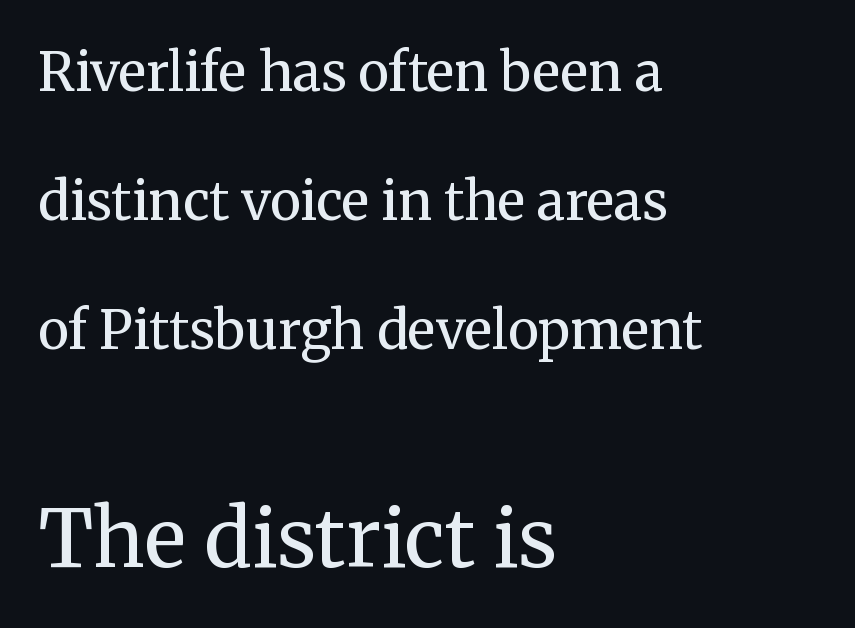
Q: Is the text bold? A: No.
Q: Is the text italic (slanted)? A: No, it is upright.
Q: Is the typeface a serif or a sans-serif typeface? A: Serif.
Q: Is the text underlined? A: No.
Q: How is the paragraph aligned? A: Left-aligned.
Q: Is the spacing between letters normal or unusually wide? A: Normal.
Q: Is the spacing between lines tight, normal or loose? A: Loose.
Q: Which block of text is set in a larger size, the first (top) or the second (bottom)? A: The second (bottom) one.
Q: Width (condensed, normal, or wide)? A: Normal.
Q: Stroke contrast? A: Medium.
Q: x-height? A: Medium.
Q: Monospaced? A: No.
